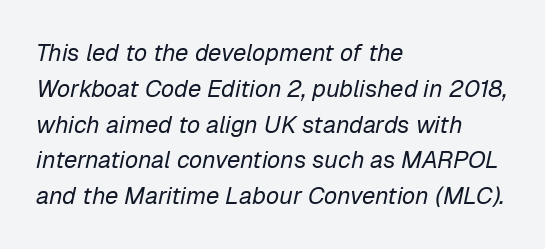
Q: Is the text bold? A: No.
Q: Is the text italic (slanted)? A: Yes, it leans right by about 12 degrees.
Q: Is the text underlined? A: No.
Q: How is the paragraph aligned? A: Left-aligned.
Q: Is the spacing between letters normal or unusually wide? A: Normal.
Q: Is the spacing between lines tight, normal or loose? A: Normal.
